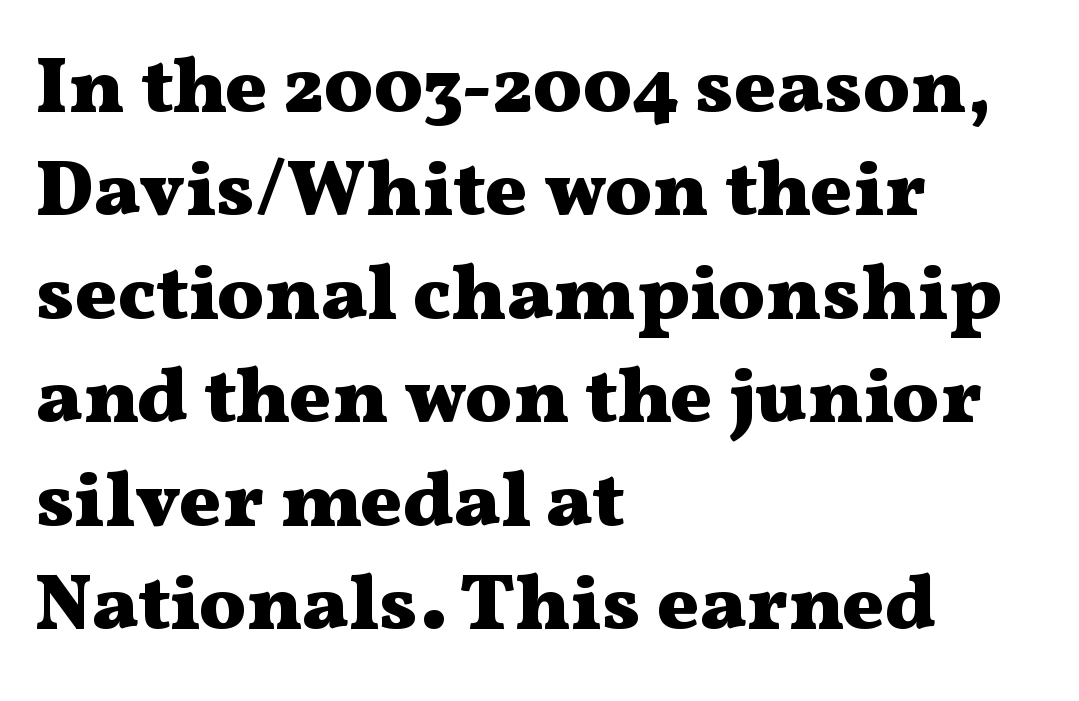
This is the regular roman posture of the typeface. Think of a printed novel: that variable character pitch is what you see here. I'd call this a serif setting — the letters wear small feet. All the whitespace from short lines collects on the right. You could call the tracking neutral — neither tight nor loose. The space beneath each line is pristine and unruled.
